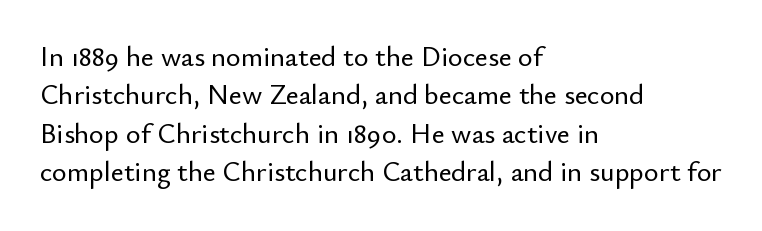
{"serif": "no", "italic": "no", "width": "normal", "stroke_contrast": "low", "x_height": "small", "monospaced": "no", "underline": "no", "align": "left", "line_spacing": "normal", "line_spacing_ratio": 1.37, "letter_spacing": "normal", "letter_spacing_em": 0.0, "glyph_px": 28}
